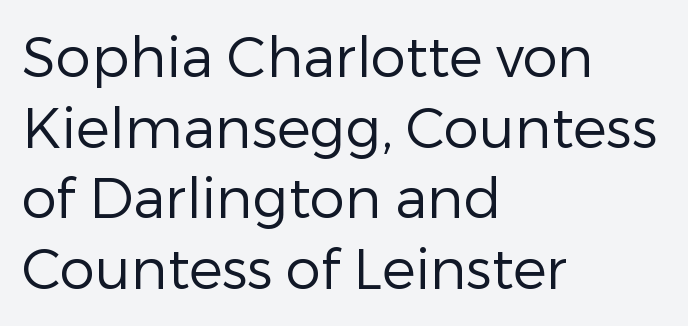
The image shows 56 px regular-weight sans-serif type, upright; set left-aligned, normal line spacing (1.26x), normal letter spacing, not underlined; low stroke contrast and a medium x-height.
